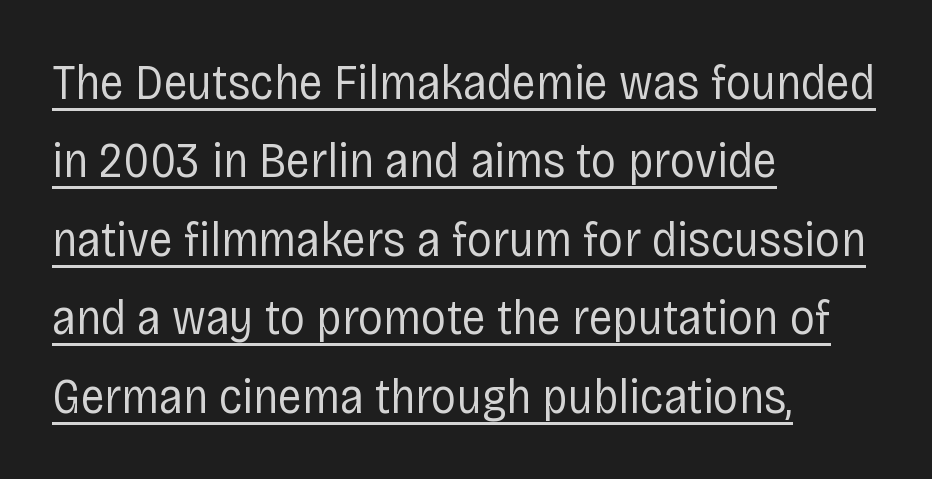
{"serif": "no", "italic": "no", "bold": "no", "weight": "regular", "width": "condensed", "stroke_contrast": "low", "x_height": "large", "monospaced": "no", "underline": "yes", "align": "left", "line_spacing": "normal", "line_spacing_ratio": 1.57, "letter_spacing": "normal", "letter_spacing_em": 0.0, "glyph_px": 50}
